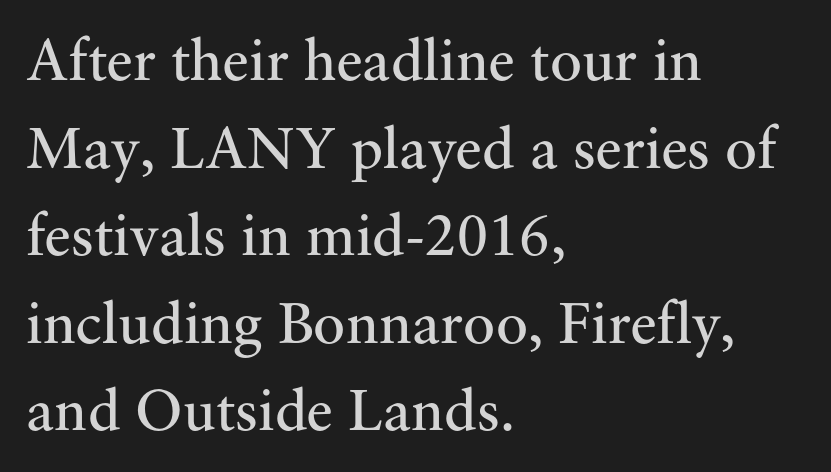
The image shows 60 px regular-weight serif type, upright; set left-aligned, normal line spacing (1.46x), normal letter spacing, not underlined; medium stroke contrast and a small x-height.
